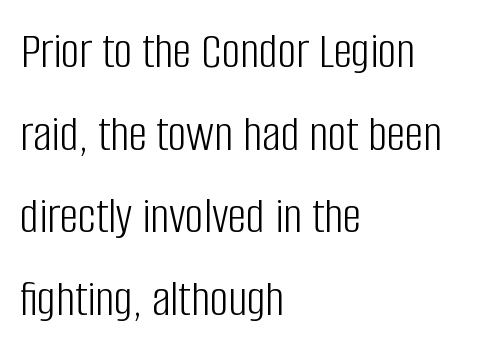
{"serif": "no", "italic": "no", "bold": "no", "weight": "light", "width": "condensed", "stroke_contrast": "low", "x_height": "large", "monospaced": "no", "underline": "no", "align": "left", "line_spacing": "normal", "line_spacing_ratio": 1.59, "letter_spacing": "normal", "letter_spacing_em": 0.0, "glyph_px": 52}
